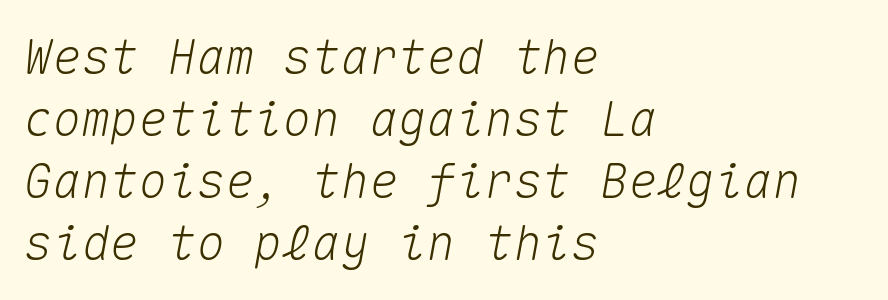
{"italic": "yes", "lean": "right", "slant_degrees": 10, "width": "normal", "stroke_contrast": "medium", "x_height": "medium", "monospaced": "yes", "underline": "no", "align": "left", "line_spacing": "normal", "line_spacing_ratio": 1.29, "letter_spacing": "normal", "letter_spacing_em": 0.0, "glyph_px": 48}
